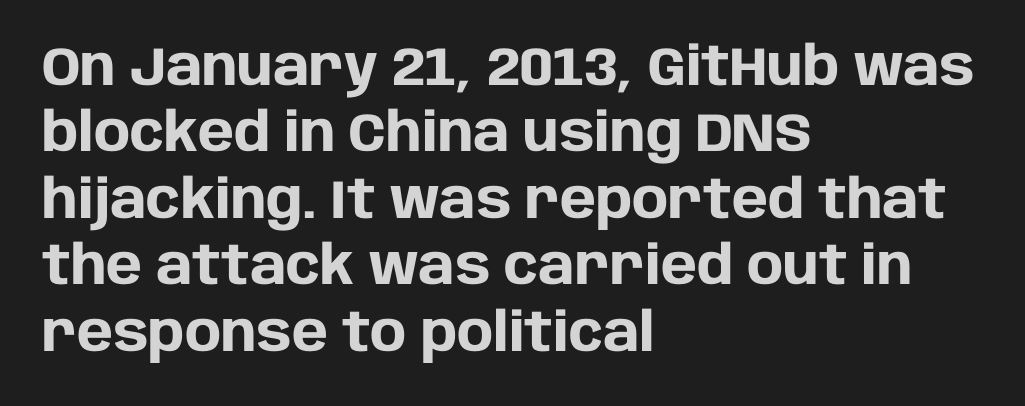
Q: Is the text bold? A: Yes.
Q: Is the text italic (slanted)? A: No, it is upright.
Q: Is the typeface a serif or a sans-serif typeface? A: Sans-serif.
Q: Is the text underlined? A: No.
Q: How is the paragraph aligned? A: Left-aligned.
Q: Is the spacing between letters normal or unusually wide? A: Normal.
Q: Width (condensed, normal, or wide)? A: Normal.
Q: Stroke contrast? A: Low.
Q: x-height? A: Large.
Q: Monospaced? A: No.
